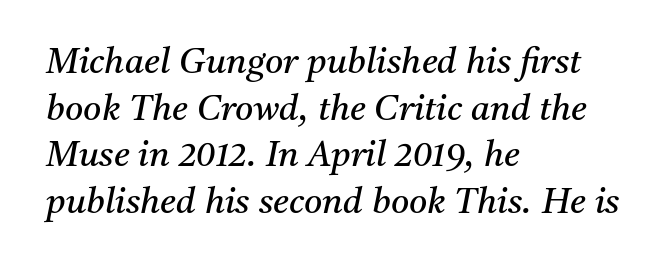
The image shows 35 px regular-weight serif type, italic (leaning right); set left-aligned, normal line spacing (1.33x), normal letter spacing, not underlined; medium stroke contrast and a medium x-height.
